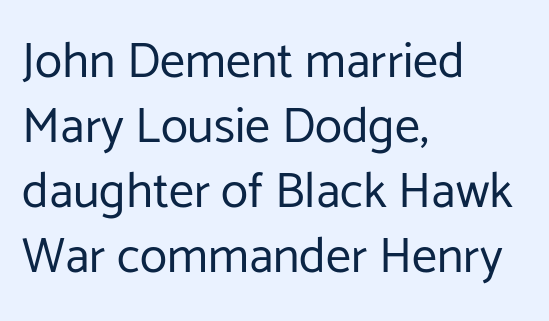
{"serif": "no", "italic": "no", "bold": "no", "weight": "regular", "width": "normal", "stroke_contrast": "low", "x_height": "medium", "monospaced": "no", "underline": "no", "align": "left", "line_spacing": "normal", "line_spacing_ratio": 1.3, "letter_spacing": "normal", "letter_spacing_em": 0.0, "glyph_px": 50}
